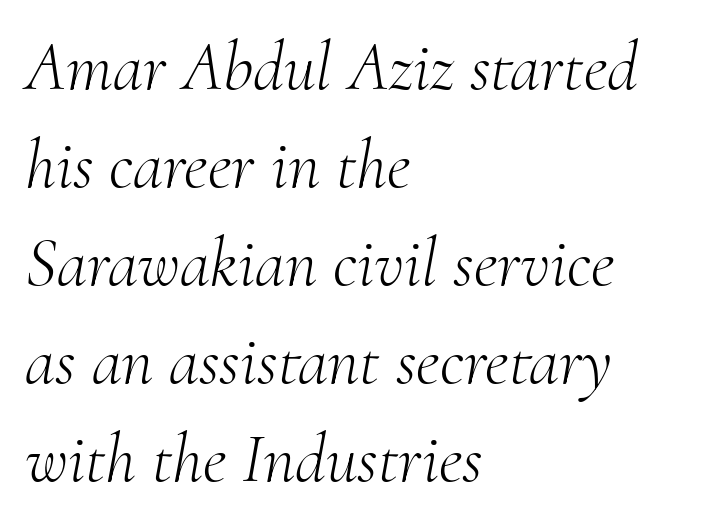
The image shows 69 px light serif type, italic (leaning right); set left-aligned, normal line spacing (1.42x), normal letter spacing, not underlined; medium stroke contrast and a small x-height.
